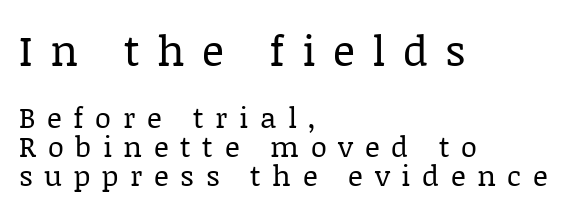
{"serif": "yes", "italic": "no", "bold": "no", "weight": "regular", "width": "normal", "stroke_contrast": "low", "x_height": "large", "monospaced": "no", "underline": "no", "align": "left", "line_spacing": "tight", "line_spacing_ratio": 1.0, "letter_spacing": "wide", "letter_spacing_em": 0.4, "larger_block": "first", "size_ratio": 1.48, "glyph_px": 43}
